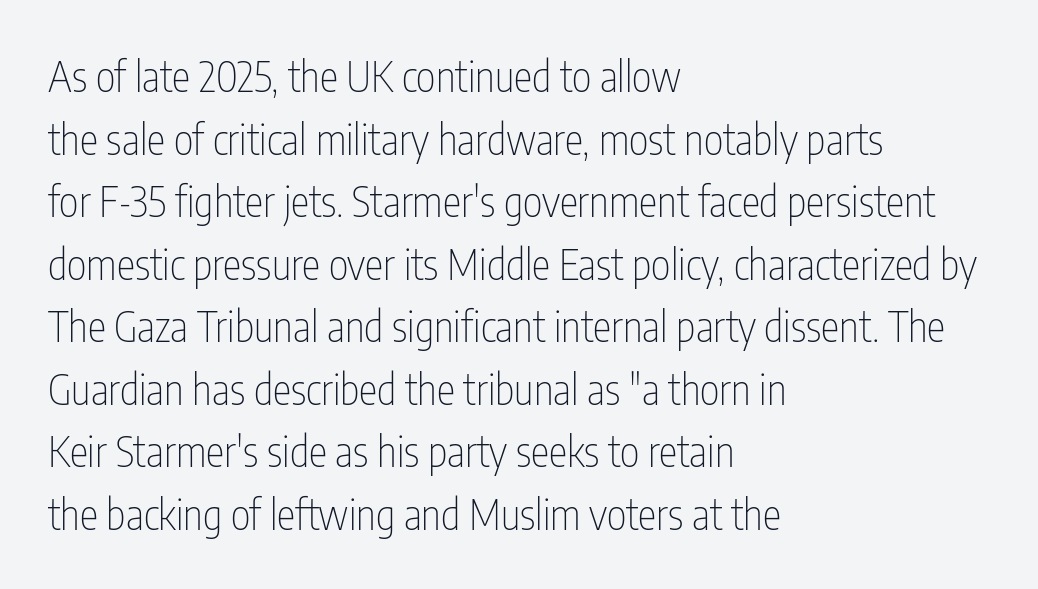
Q: Is the text bold? A: No.
Q: Is the text italic (slanted)? A: No, it is upright.
Q: Is the typeface a serif or a sans-serif typeface? A: Sans-serif.
Q: Is the text underlined? A: No.
Q: How is the paragraph aligned? A: Left-aligned.
Q: Is the spacing between letters normal or unusually wide? A: Normal.
Q: Is the spacing between lines tight, normal or loose? A: Normal.
Q: Width (condensed, normal, or wide)? A: Condensed.
Q: Stroke contrast? A: Low.
Q: x-height? A: Medium.
Q: Monospaced? A: No.
